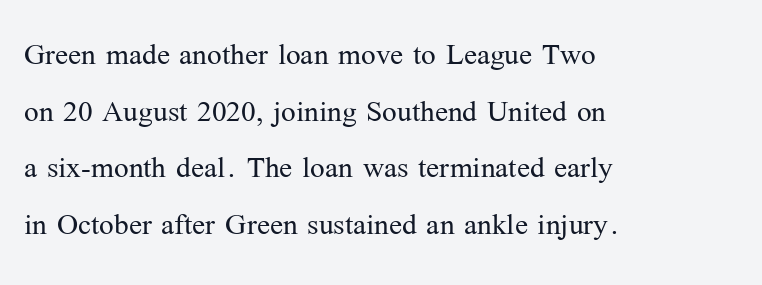
The image shows 39 px light serif type, upright; set left-aligned, normal line spacing (1.45x), normal letter spacing, not underlined; medium stroke contrast and a medium x-height.
